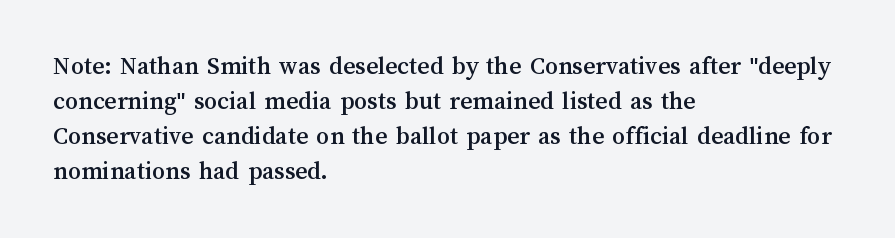
{"italic": "no", "underline": "no", "align": "left", "line_spacing": "normal", "line_spacing_ratio": 1.34, "letter_spacing": "normal", "letter_spacing_em": 0.0, "glyph_px": 26}
